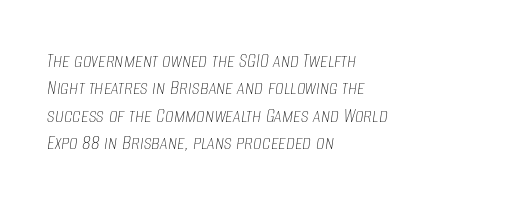
{"italic": "yes", "lean": "right", "slant_degrees": 8, "bold": "no", "underline": "no", "align": "left", "line_spacing_ratio": 1.24, "letter_spacing": "normal", "letter_spacing_em": 0.0, "glyph_px": 22}
